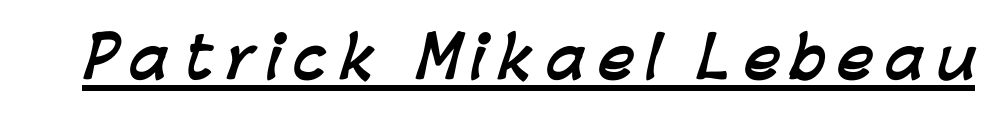
Q: Is the text bold? A: Yes.
Q: Is the typeface a serif or a sans-serif typeface? A: Sans-serif.
Q: Is the text underlined? A: Yes.
Q: Is the spacing between letters normal or unusually wide? A: Unusually wide.
Q: Width (condensed, normal, or wide)? A: Normal.
Q: Stroke contrast? A: Low.
Q: x-height? A: Medium.
Q: Monospaced? A: No.
